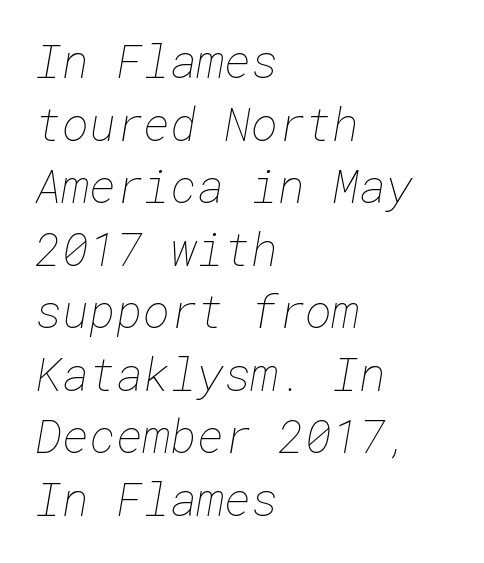
The image shows 46 px thin type; set left-aligned, normal line spacing (1.36x), normal letter spacing, not underlined; low stroke contrast and a medium x-height.
